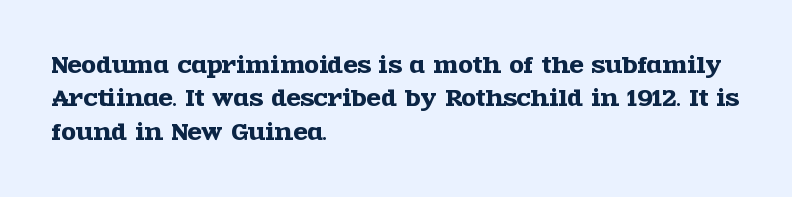
{"italic": "no", "underline": "no", "align": "left", "line_spacing": "normal", "line_spacing_ratio": 1.59, "letter_spacing": "normal", "letter_spacing_em": 0.0, "glyph_px": 21}
